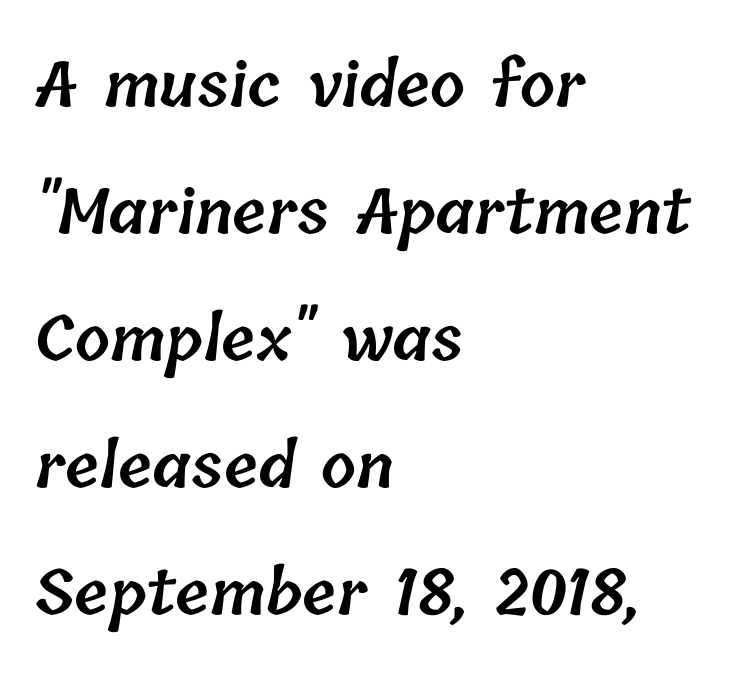
Lines of text with bare space underneath. The face used here is a semibold: visibly heavier than regular, lighter than bold. This block would shrink considerably if given ordinary leading; it's expanded now. Tracking here is standard; glyphs follow each other at the usual distance. Reading down the block, your eye returns to a fixed left position each line.
